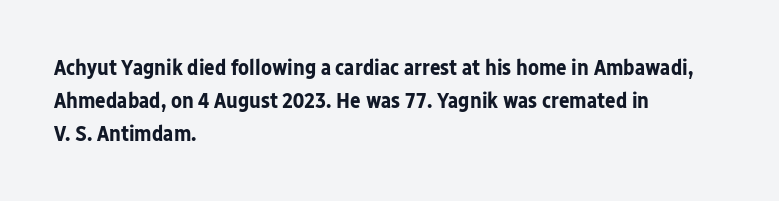
The image shows 22 px bold type, upright; set left-aligned, normal line spacing (1.5x), normal letter spacing, not underlined.
